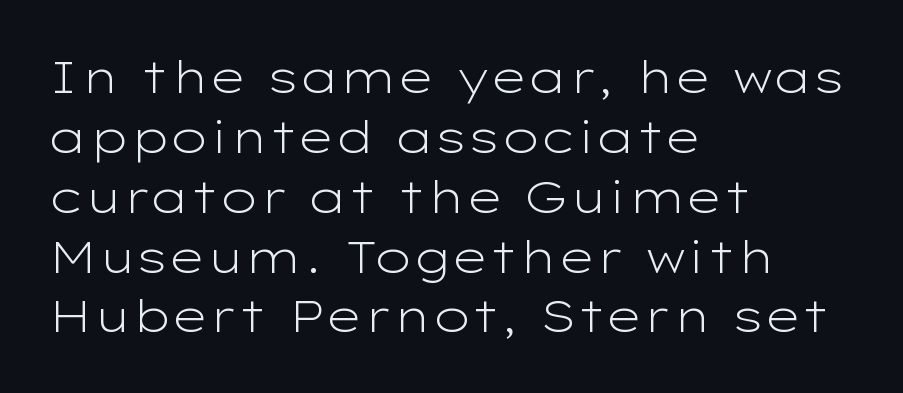
{"serif": "no", "italic": "no", "bold": "no", "weight": "light", "width": "wide", "stroke_contrast": "low", "x_height": "medium", "monospaced": "no", "underline": "no", "align": "left", "line_spacing": "normal", "line_spacing_ratio": 1.33, "letter_spacing": "normal", "letter_spacing_em": 0.0, "glyph_px": 45}
